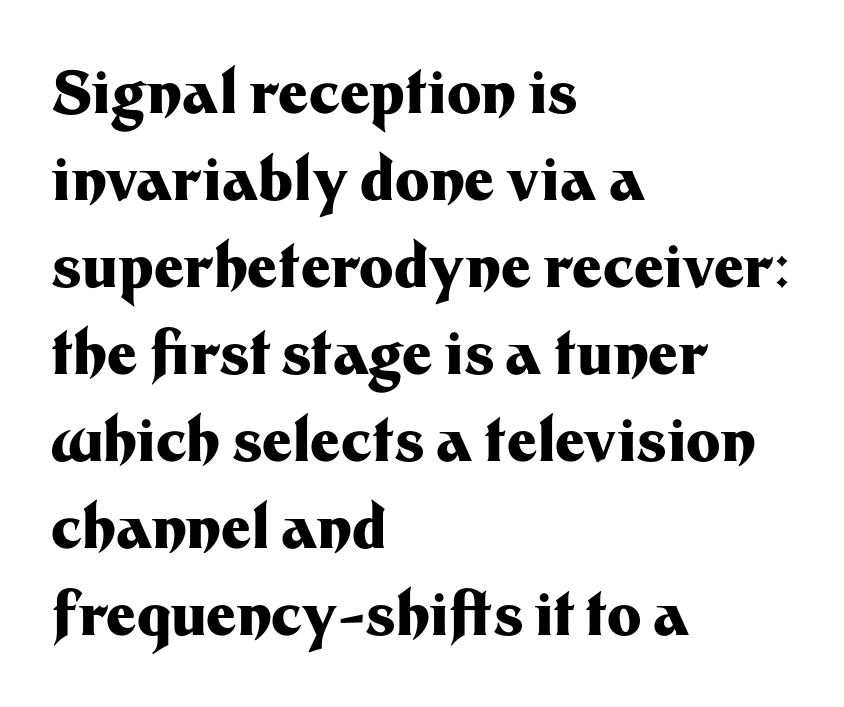
Summary of vertical rhythm: regular, with standard interline spacing. Are there feet on the stems? There aren't — it's a sans. The letters stand upright; this is a roman face. Notice how thick the strokes are: this is what a full bold looks like. Varying glyph widths throughout — classic text-font behaviour. Quick note: underline off.
